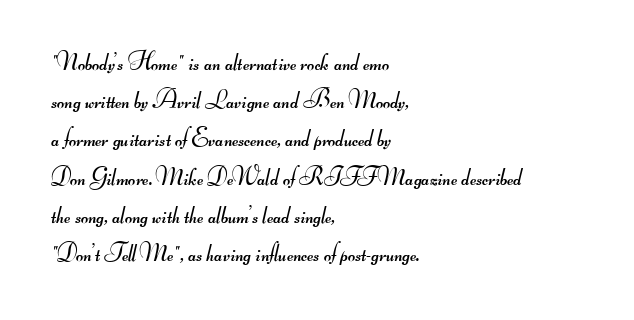
Q: Is the text bold? A: No.
Q: Is the text underlined? A: No.
Q: How is the paragraph aligned? A: Left-aligned.
Q: Is the spacing between letters normal or unusually wide? A: Normal.
Q: Is the spacing between lines tight, normal or loose? A: Normal.
